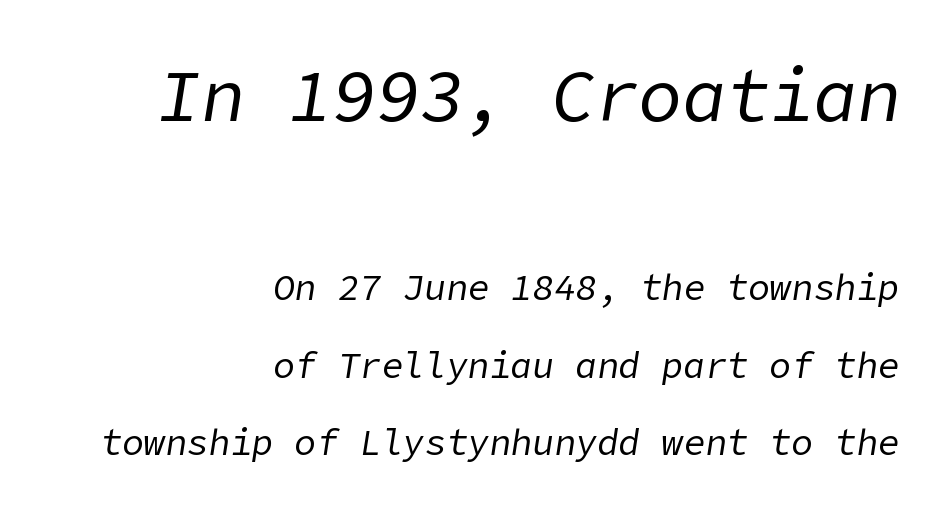
Has an underline been added? It has not. Which of the two is more prominent by size? The first, at the top. Caption: multi-line text, flush right, ragged left. Stems here are at most as thick as an everyday book face. The text carries the slant typical of an italic or oblique font. The designer dialed line spacing up above the default.
